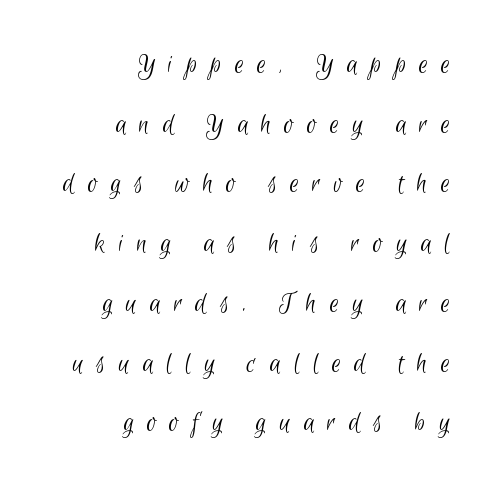
{"serif": "no", "bold": "no", "weight": "light", "width": "condensed", "stroke_contrast": "low", "x_height": "small", "monospaced": "no", "underline": "no", "align": "right", "line_spacing": "loose", "line_spacing_ratio": 2.06, "letter_spacing": "wide", "letter_spacing_em": 0.45, "glyph_px": 29}
